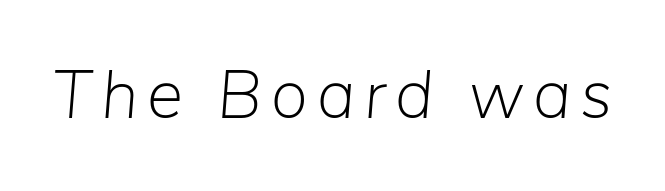
Q: Is the text bold? A: No.
Q: Is the text italic (slanted)? A: Yes, it leans right by about 5 degrees.
Q: Is the text underlined? A: No.
Q: Width (condensed, normal, or wide)? A: Normal.
Q: Stroke contrast? A: Low.
Q: x-height? A: Medium.
Q: Monospaced? A: No.
